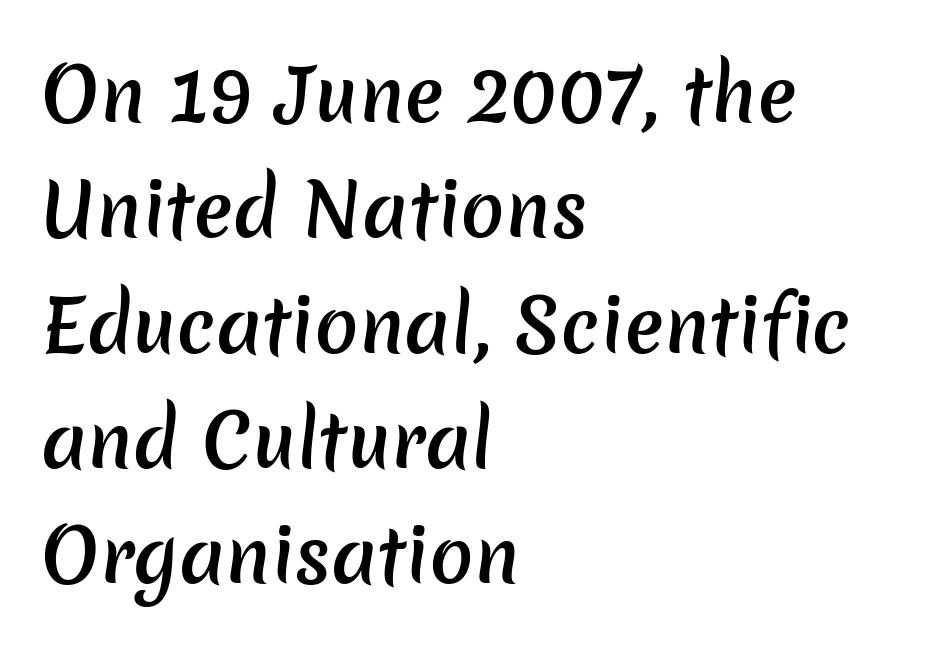
{"serif": "no", "bold": "semi", "weight": "semibold", "width": "normal", "stroke_contrast": "low", "x_height": "medium", "monospaced": "no", "underline": "no", "align": "left", "line_spacing": "normal", "line_spacing_ratio": 1.58, "letter_spacing": "normal", "letter_spacing_em": 0.0, "glyph_px": 73}
